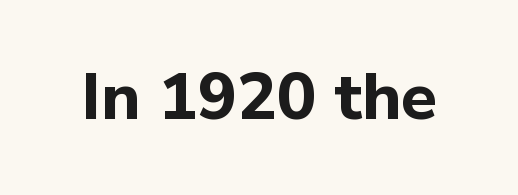
A clean baseline with only descenders dipping below it. Heft: maximum for text — a bold. What kind of face is this? One without serifs — a sans. These lines are rendered in a variable-pitch font. Designer's note — italics off, roman on.
